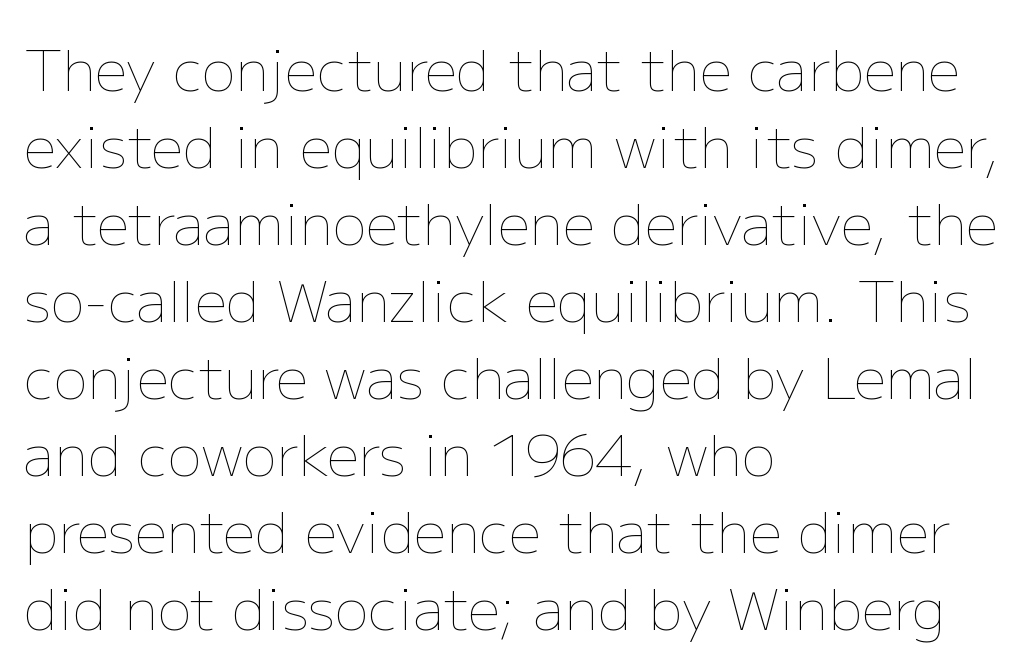
The rendering uses a moderate line-height, typical for paragraphs. Italic? Not at all — the glyphs are vertical. Is the block centered? No — it sits flush against the left margin. A light-to-regular cut is what we see here. These lines keep a tight, regular rhythm from letter to letter.
